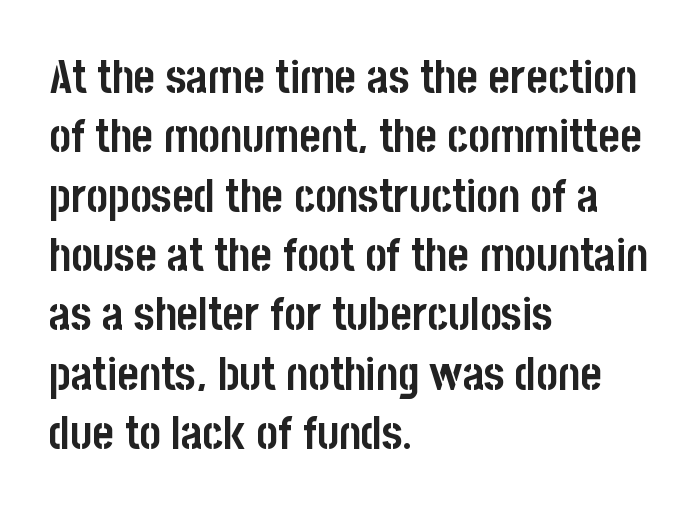
Q: Is the text bold? A: Yes.
Q: Is the text italic (slanted)? A: No, it is upright.
Q: Is the typeface a serif or a sans-serif typeface? A: Sans-serif.
Q: Is the text underlined? A: No.
Q: How is the paragraph aligned? A: Left-aligned.
Q: Is the spacing between letters normal or unusually wide? A: Normal.
Q: Is the spacing between lines tight, normal or loose? A: Normal.
Q: Width (condensed, normal, or wide)? A: Condensed.
Q: Stroke contrast? A: Low.
Q: x-height? A: Large.
Q: Monospaced? A: No.
